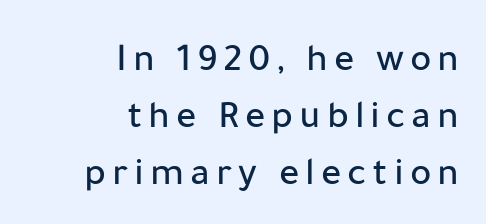
Q: Is the text italic (slanted)? A: No, it is upright.
Q: Is the typeface a serif or a sans-serif typeface? A: Sans-serif.
Q: Is the text underlined? A: No.
Q: How is the paragraph aligned? A: Right-aligned.
Q: Is the spacing between lines tight, normal or loose? A: Normal.
Q: Width (condensed, normal, or wide)? A: Normal.
Q: Stroke contrast? A: Low.
Q: x-height? A: Medium.
Q: Monospaced? A: No.
